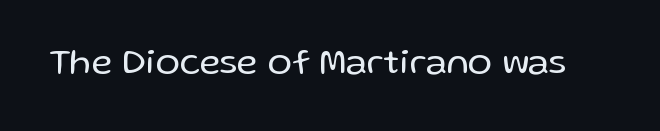
{"serif": "no", "italic": "no", "bold": "no", "weight": "regular", "width": "normal", "stroke_contrast": "low", "x_height": "medium", "monospaced": "no", "underline": "no", "letter_spacing": "normal", "letter_spacing_em": 0.0, "glyph_px": 36}
